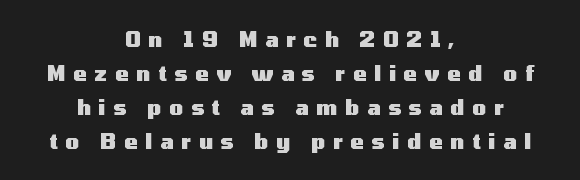
You could only call the tracking loose — the letters float apart. Upright lettering throughout. Descenders hang freely into open space. Line starts and ends both wander, symmetrically.
